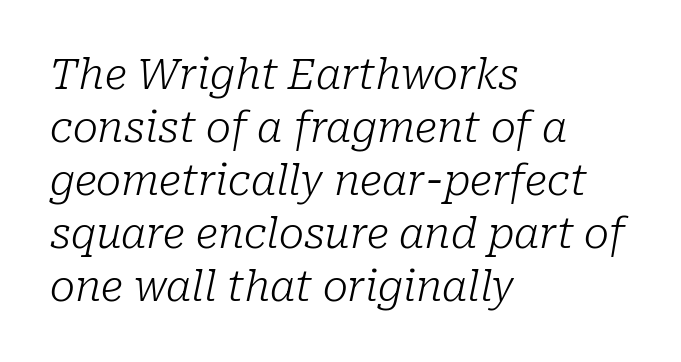
Q: Is the text bold? A: No.
Q: Is the text italic (slanted)? A: Yes, it leans right by about 10 degrees.
Q: Is the typeface a serif or a sans-serif typeface? A: Serif.
Q: Is the text underlined? A: No.
Q: How is the paragraph aligned? A: Left-aligned.
Q: Is the spacing between letters normal or unusually wide? A: Normal.
Q: Is the spacing between lines tight, normal or loose? A: Normal.
Q: Width (condensed, normal, or wide)? A: Normal.
Q: Stroke contrast? A: Low.
Q: x-height? A: Medium.
Q: Monospaced? A: No.
